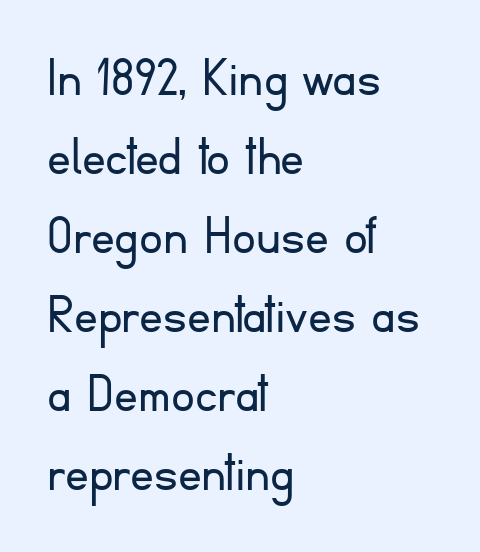
In terms of leading, this rendering sits right in the middle. The letters advance in unequal steps, a hallmark of proportional type. A student would call this left alignment; a typographer would say flush left, rag right. The space directly below the letters is spotless. Vertical strokes here are truly vertical. The characters are drawn with everyday or finer stroke widths.
